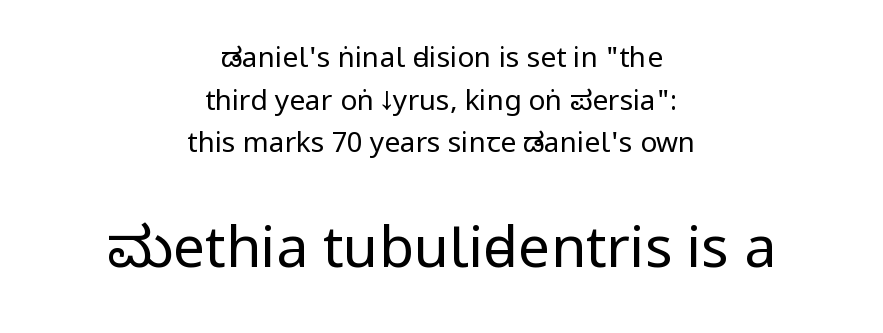
{"serif": "no", "italic": "no", "bold": "no", "weight": "regular", "width": "condensed", "stroke_contrast": "low", "x_height": "large", "monospaced": "no", "underline": "no", "align": "center", "line_spacing": "normal", "line_spacing_ratio": 1.52, "letter_spacing": "normal", "letter_spacing_em": 0.0, "larger_block": "second", "size_ratio": 2.04, "glyph_px": 57}
